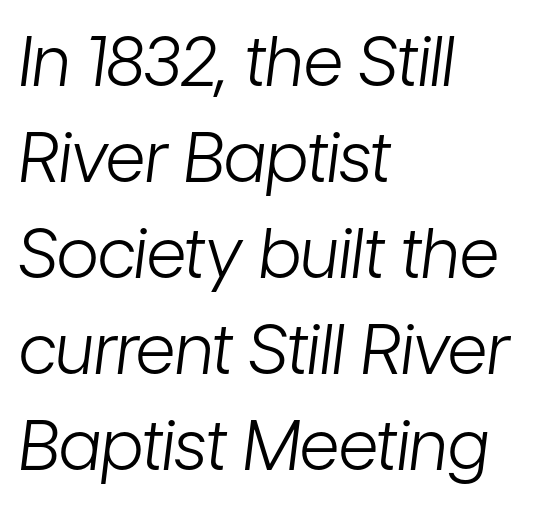
Q: Is the text bold? A: No.
Q: Is the text italic (slanted)? A: Yes, it leans right by about 7 degrees.
Q: Is the text underlined? A: No.
Q: How is the paragraph aligned? A: Left-aligned.
Q: Is the spacing between letters normal or unusually wide? A: Normal.
Q: Is the spacing between lines tight, normal or loose? A: Normal.
Q: Width (condensed, normal, or wide)? A: Condensed.
Q: Stroke contrast? A: Low.
Q: x-height? A: Medium.
Q: Monospaced? A: No.
